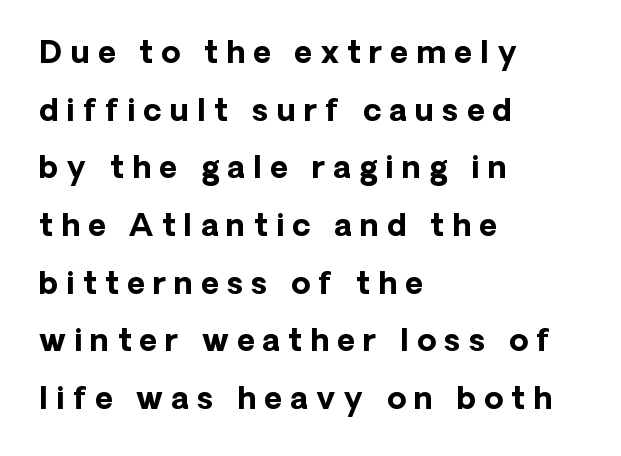
Think of a printed novel: that variable character pitch is what you see here. Reading down the block, your eye returns to a fixed left position each line. Characters remain perfectly vertical along every line. Students, this is bold: see how much ink each stroke carries. You can tell from the bare stems that sans-serif type was used.
